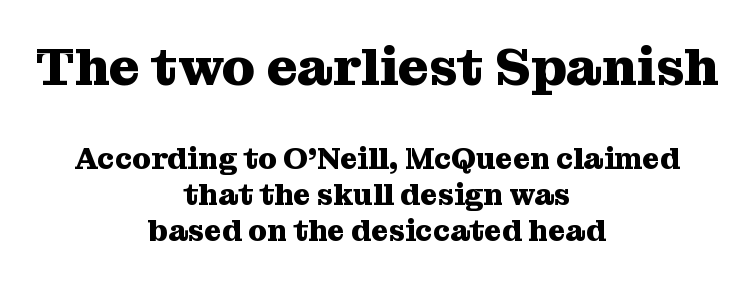
Q: Is the text bold? A: Yes.
Q: Is the text italic (slanted)? A: No, it is upright.
Q: Is the typeface a serif or a sans-serif typeface? A: Serif.
Q: Is the text underlined? A: No.
Q: How is the paragraph aligned? A: Centered.
Q: Is the spacing between letters normal or unusually wide? A: Normal.
Q: Which block of text is set in a larger size, the first (top) or the second (bottom)? A: The first (top) one.
Q: Width (condensed, normal, or wide)? A: Normal.
Q: Stroke contrast? A: Medium.
Q: x-height? A: Medium.
Q: Monospaced? A: No.
